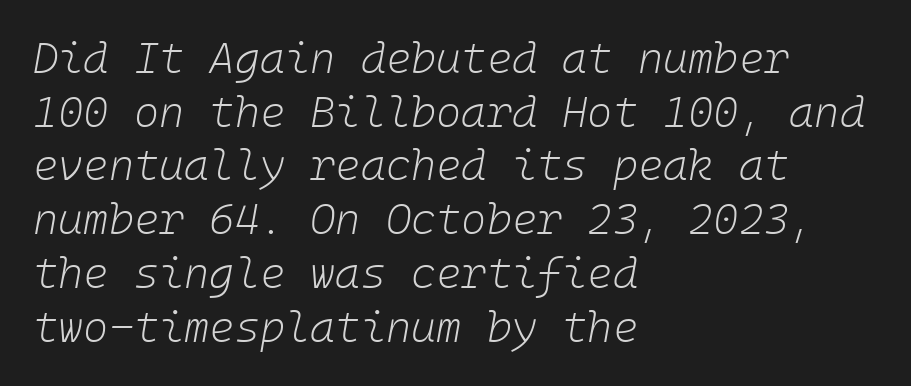
The image shows 43 px light type, italic (leaning right); set left-aligned, normal line spacing (1.25x), normal letter spacing, not underlined; low stroke contrast and a medium x-height.
